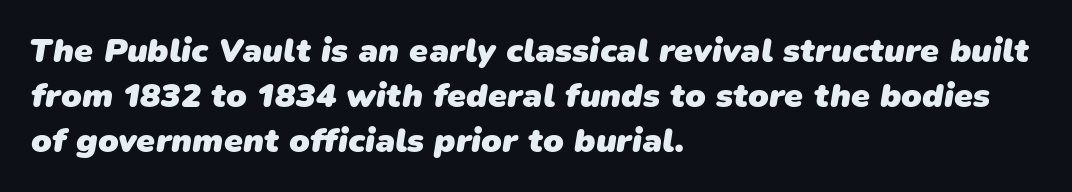
{"serif": "no", "bold": "yes", "weight": "heavy", "width": "normal", "stroke_contrast": "low", "x_height": "medium", "monospaced": "no", "underline": "no", "align": "left", "line_spacing": "normal", "line_spacing_ratio": 1.32, "letter_spacing": "normal", "letter_spacing_em": 0.0, "glyph_px": 34}
